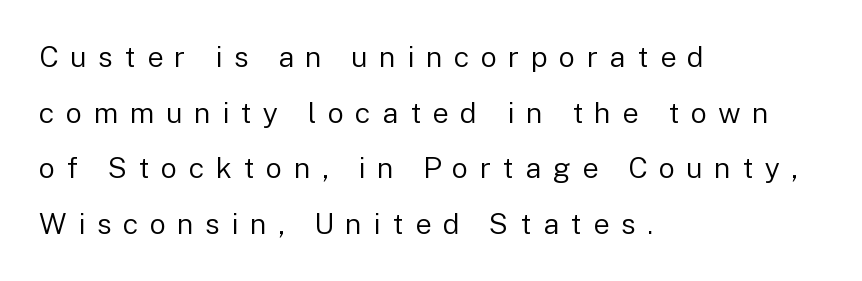
Q: Is the text bold? A: No.
Q: Is the text italic (slanted)? A: No, it is upright.
Q: Is the typeface a serif or a sans-serif typeface? A: Sans-serif.
Q: Is the text underlined? A: No.
Q: How is the paragraph aligned? A: Left-aligned.
Q: Is the spacing between letters normal or unusually wide? A: Unusually wide.
Q: Is the spacing between lines tight, normal or loose? A: Loose.
Q: Width (condensed, normal, or wide)? A: Normal.
Q: Stroke contrast? A: Low.
Q: x-height? A: Medium.
Q: Monospaced? A: No.
